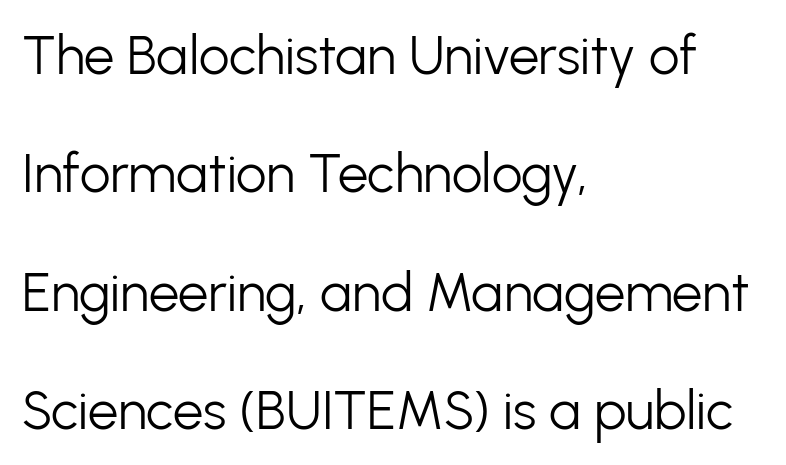
A typesetter would call this proportional, since set widths differ per character. Is this a sans? Yes — the strokes have no serifs. The characters are drawn with everyday or finer stroke widths. Horizontally, the lines are justified to the leading edge only. Plain, unruled lines of type.
